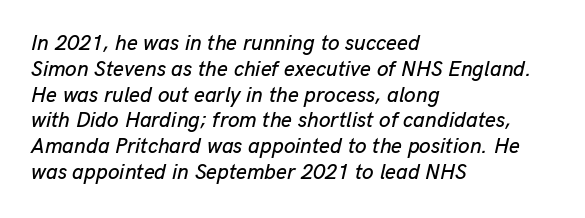
How are the letters spaced? Ordinarily, with no added tracking. Teacher's note: observe the even left margin — that is flush-left alignment. Slant detected: the letters are inclined. Anything drawn beneath the words? Only blank space.
